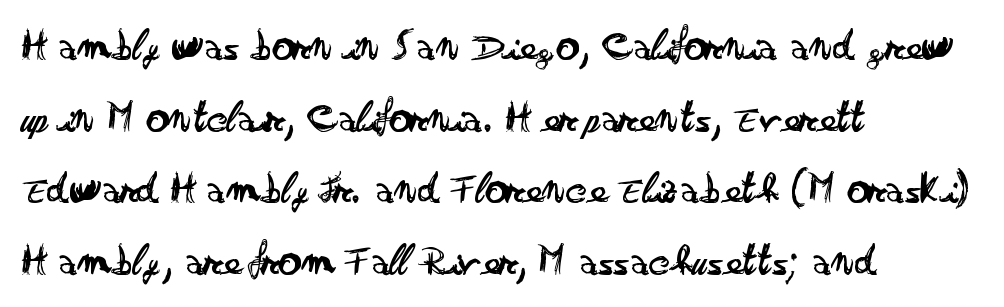
Q: Is the text bold? A: No.
Q: Is the text italic (slanted)? A: No, it is upright.
Q: Is the typeface a serif or a sans-serif typeface? A: Sans-serif.
Q: Is the text underlined? A: No.
Q: How is the paragraph aligned? A: Left-aligned.
Q: Is the spacing between letters normal or unusually wide? A: Normal.
Q: Is the spacing between lines tight, normal or loose? A: Normal.
Q: Width (condensed, normal, or wide)? A: Wide.
Q: Stroke contrast? A: Low.
Q: x-height? A: Small.
Q: Monospaced? A: No.
